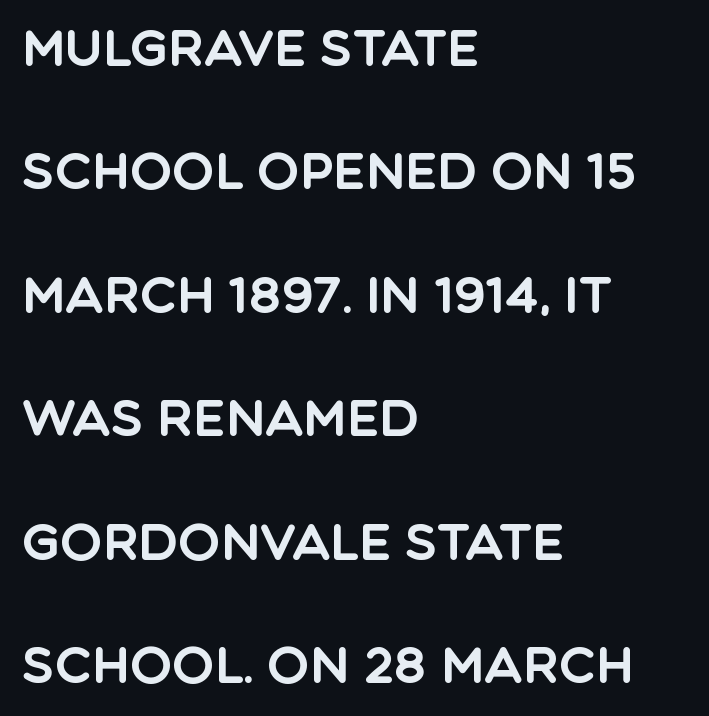
This rendering leaves character spacing at its baseline value. One-word summary of the alignment: left. Posture: vertical. The rendering uses natural spacing where letterforms have individual widths. Compared with typical paragraphs, the rows here are farther apart.
